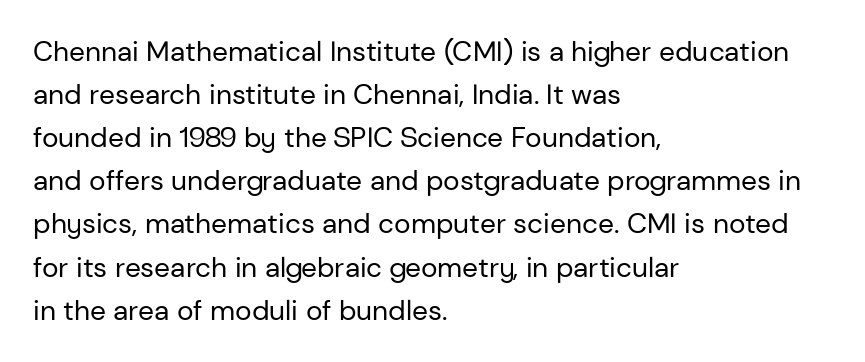
The image shows 28 px regular-weight sans-serif type, upright; set left-aligned, normal line spacing (1.54x), normal letter spacing, not underlined; low stroke contrast and a medium x-height.
